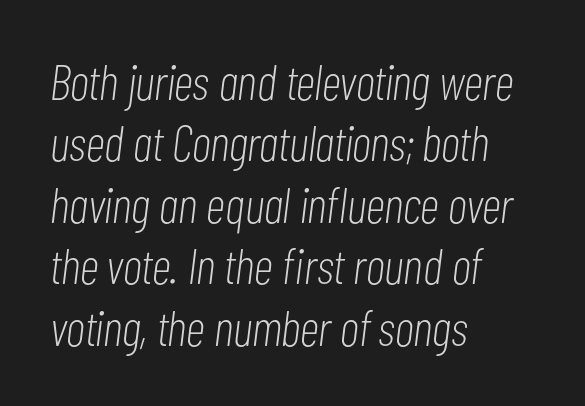
{"italic": "yes", "lean": "right", "slant_degrees": 7, "bold": "no", "weight": "light", "width": "condensed", "stroke_contrast": "low", "x_height": "medium", "monospaced": "no", "underline": "no", "align": "left", "line_spacing_ratio": 1.23, "letter_spacing": "normal", "letter_spacing_em": 0.0, "glyph_px": 50}
